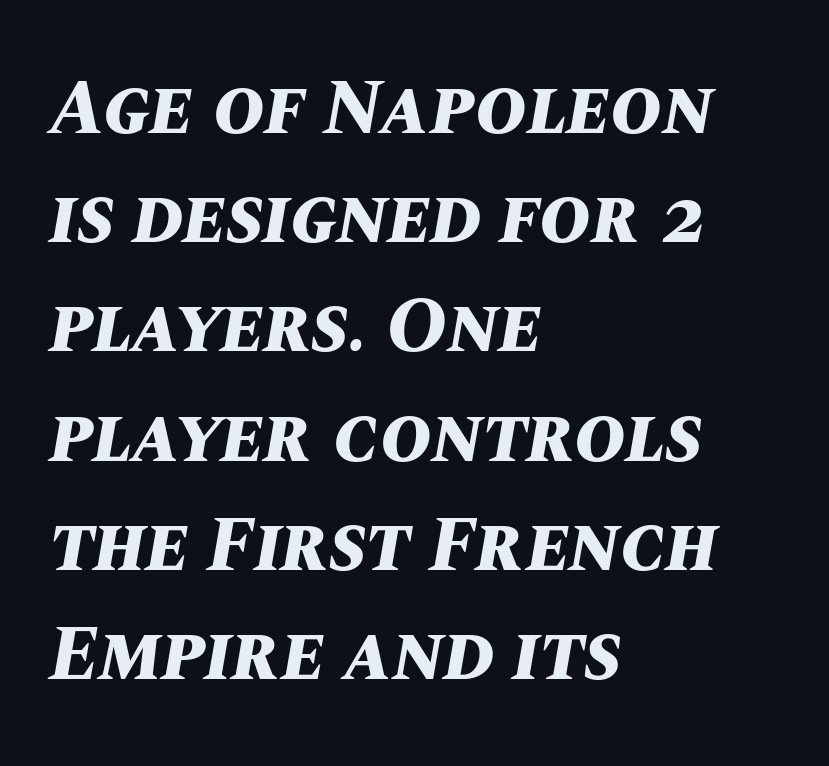
{"italic": "yes", "lean": "right", "slant_degrees": 10, "bold": "yes", "weight": "bold", "width": "normal", "stroke_contrast": "medium", "x_height": "large", "monospaced": "no", "underline": "no", "align": "left", "line_spacing": "normal", "line_spacing_ratio": 1.4, "letter_spacing": "normal", "letter_spacing_em": 0.0, "glyph_px": 78}
